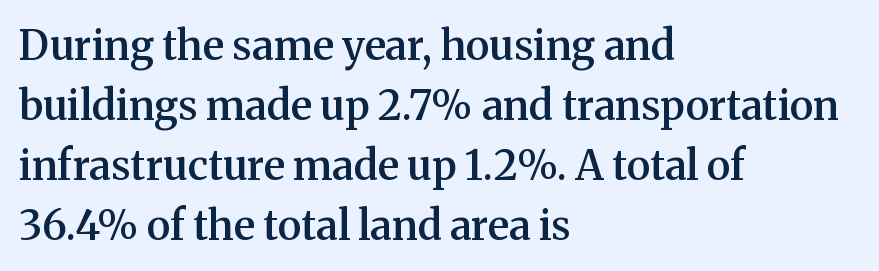
Q: Is the text bold? A: Semi-bold.
Q: Is the text italic (slanted)? A: No, it is upright.
Q: Is the typeface a serif or a sans-serif typeface? A: Serif.
Q: Is the text underlined? A: No.
Q: How is the paragraph aligned? A: Left-aligned.
Q: Is the spacing between letters normal or unusually wide? A: Normal.
Q: Is the spacing between lines tight, normal or loose? A: Normal.
Q: Width (condensed, normal, or wide)? A: Normal.
Q: Stroke contrast? A: Medium.
Q: x-height? A: Medium.
Q: Monospaced? A: No.
